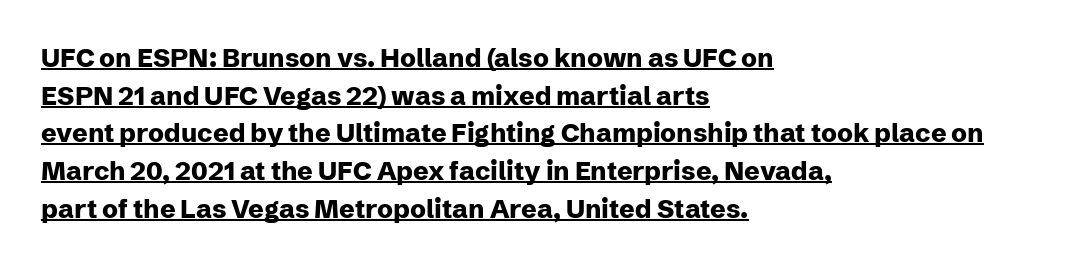
{"italic": "no", "bold": "yes", "underline": "yes", "align": "left", "line_spacing": "normal", "line_spacing_ratio": 1.45, "letter_spacing": "normal", "letter_spacing_em": 0.0, "glyph_px": 26}
